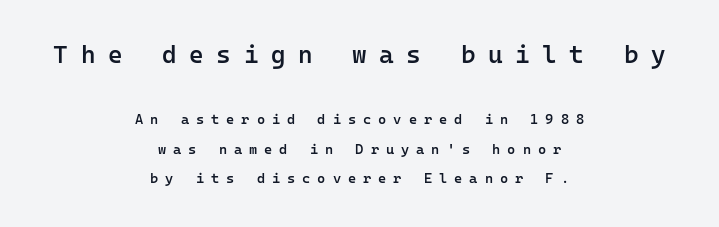
{"italic": "no", "bold": "semi", "underline": "no", "align": "center", "line_spacing": "loose", "line_spacing_ratio": 2.1, "letter_spacing": "wide", "letter_spacing_em": 0.5, "larger_block": "first", "size_ratio": 1.79, "glyph_px": 25}
